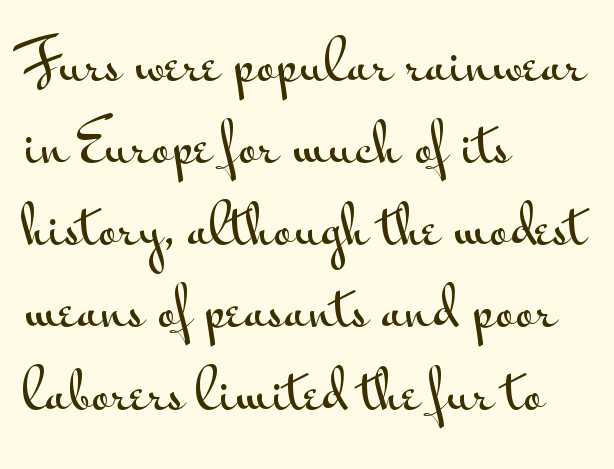
The image shows 53 px wide sans-serif type; set left-aligned, normal line spacing (1.55x), normal letter spacing, not underlined; medium stroke contrast and a small x-height.
